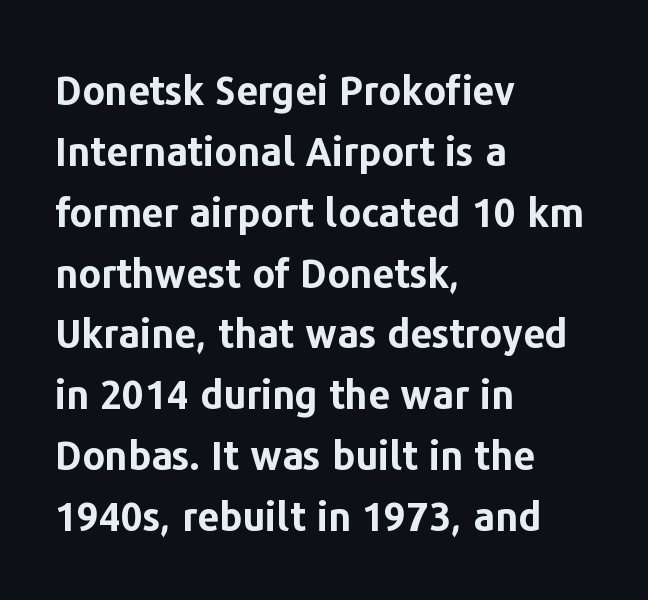
The rendering uses a bold face; every stroke is thick and dark. Proportional: the letters do not fall into vertical columns. The leading is moderate, giving the passage an even texture. No extra tracking has been applied to these lines. Stroke terminals: plain, sans-serif. A bare baseline throughout the passage.
